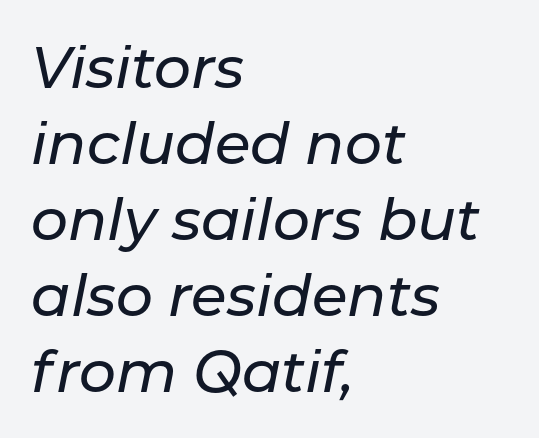
{"italic": "yes", "lean": "right", "slant_degrees": 11, "width": "normal", "stroke_contrast": "low", "x_height": "medium", "monospaced": "no", "underline": "no", "align": "left", "line_spacing": "normal", "line_spacing_ratio": 1.31, "letter_spacing": "normal", "letter_spacing_em": 0.0, "glyph_px": 58}
